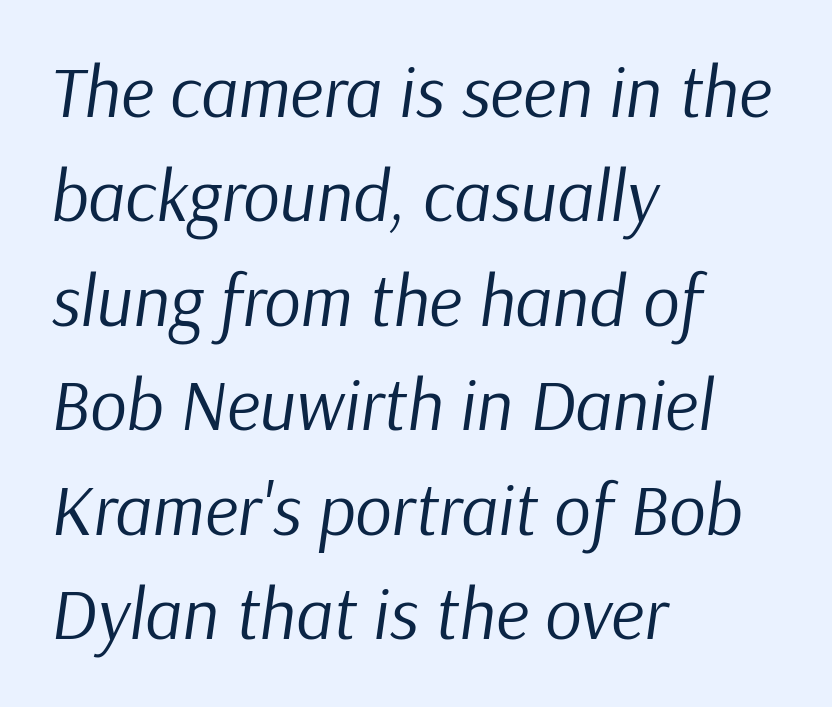
{"italic": "yes", "lean": "right", "slant_degrees": 9, "bold": "no", "weight": "regular", "width": "normal", "stroke_contrast": "low", "x_height": "medium", "monospaced": "no", "underline": "no", "align": "left", "line_spacing": "normal", "line_spacing_ratio": 1.45, "letter_spacing": "normal", "letter_spacing_em": 0.0, "glyph_px": 72}
